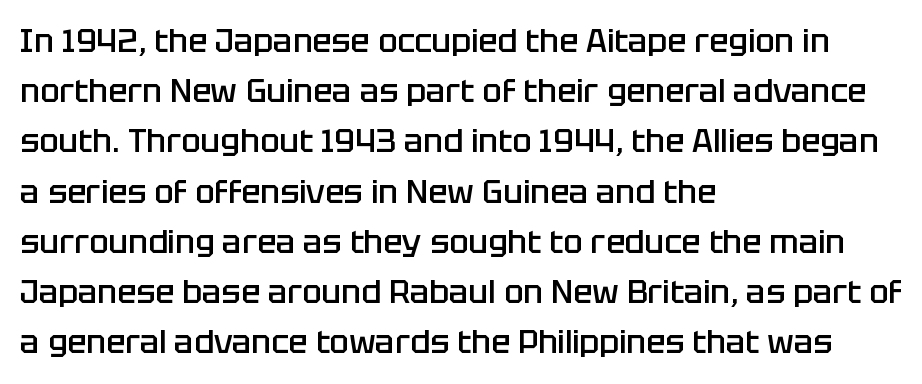
{"serif": "no", "italic": "no", "bold": "semi", "weight": "semibold", "width": "normal", "stroke_contrast": "low", "x_height": "large", "monospaced": "no", "underline": "no", "align": "left", "line_spacing": "normal", "line_spacing_ratio": 1.57, "letter_spacing": "normal", "letter_spacing_em": 0.0, "glyph_px": 32}
